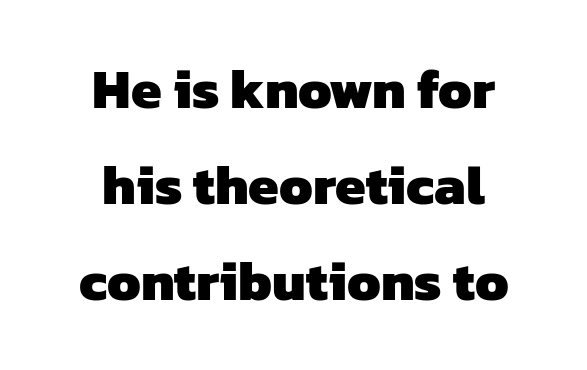
You could call the tracking neutral — neither tight nor loose. I'd call this a sans setting — the letters go barefoot. Looks like regular typesetting: each glyph gets only the width it needs. Underlining? Definitely not there. The sample has been set heavy, in full bold.
